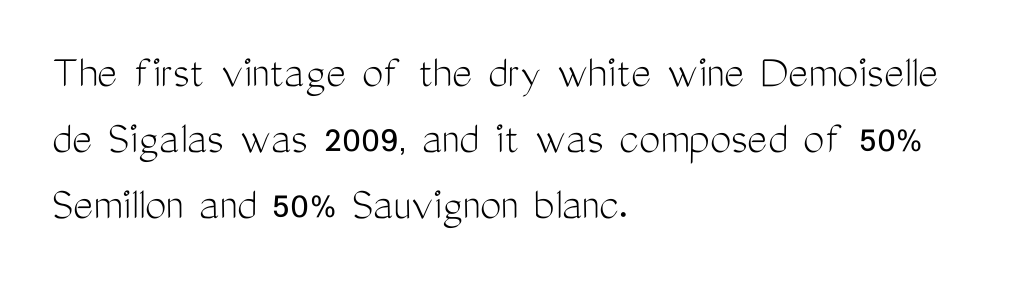
Evenly set lines give the paragraph a standard silhouette. This rendering uses left alignment, leaving the right contour irregular. Is the type heavy? It reads as light-to-regular instead. Check where the strokes stop: nothing finishes them off — pure sans. Looks like regular typesetting: each glyph gets only the width it needs. Only glyphs here, with clear space below each row.
